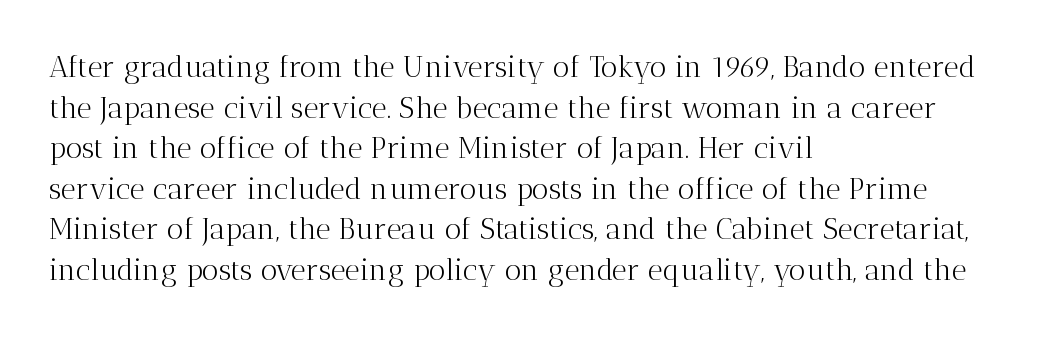
Q: Is the text bold? A: No.
Q: Is the text italic (slanted)? A: No, it is upright.
Q: Is the typeface a serif or a sans-serif typeface? A: Serif.
Q: Is the text underlined? A: No.
Q: How is the paragraph aligned? A: Left-aligned.
Q: Is the spacing between letters normal or unusually wide? A: Normal.
Q: Is the spacing between lines tight, normal or loose? A: Normal.
Q: Width (condensed, normal, or wide)? A: Normal.
Q: Stroke contrast? A: Medium.
Q: x-height? A: Medium.
Q: Monospaced? A: No.
